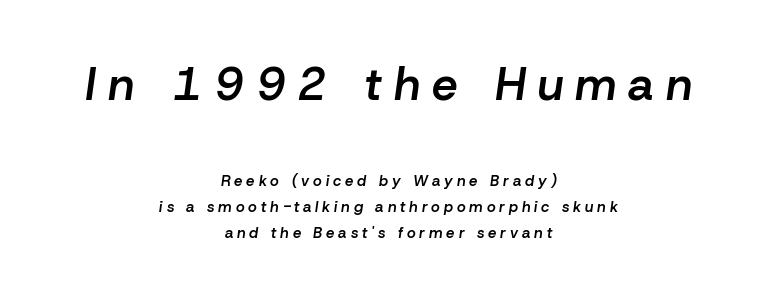
The image shows 46 px semibold type, italic (leaning right); set centered, line spacing 1.74x, unusually wide letter spacing (+0.26 em), not underlined; the first (top) block is 3.07x larger; low stroke contrast and a medium x-height.
